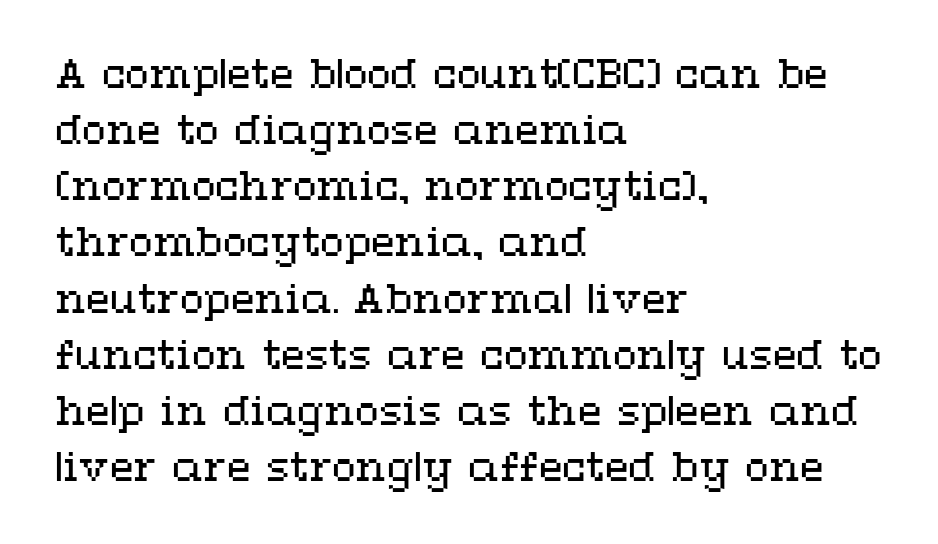
Italic: no, the glyphs are upright roman. A classic flush-left, rag-right setting is used for this passage. The characters are drawn with everyday or finer stroke widths. Type without underlining. A typesetter would call this proportional, since set widths differ per character. Compared with typical body copy, the letter spacing here is the same.
